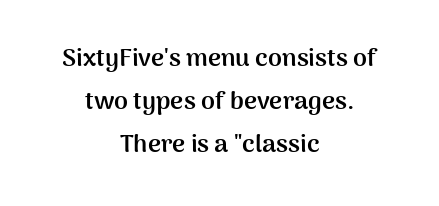
{"italic": "no", "bold": "yes", "underline": "no", "align": "center", "line_spacing_ratio": 1.73, "letter_spacing": "normal", "letter_spacing_em": 0.0, "glyph_px": 25}
